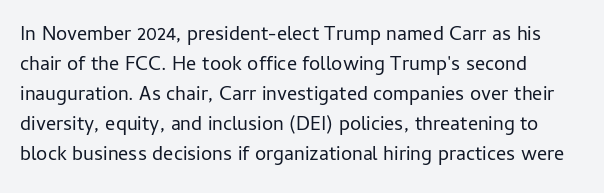
Q: Is the text bold? A: No.
Q: Is the text italic (slanted)? A: No, it is upright.
Q: Is the text underlined? A: No.
Q: How is the paragraph aligned? A: Left-aligned.
Q: Is the spacing between letters normal or unusually wide? A: Normal.
Q: Is the spacing between lines tight, normal or loose? A: Normal.
